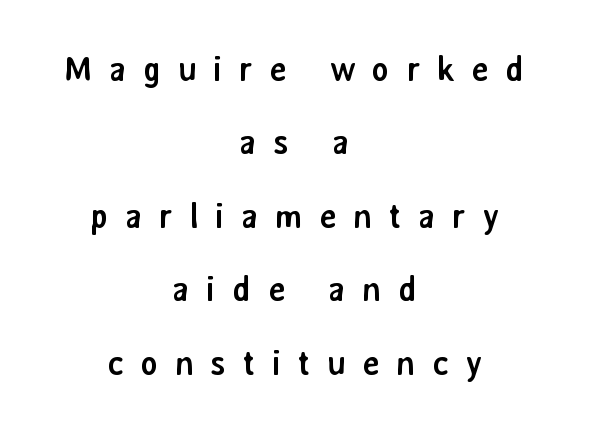
Is this a fixed-width face? No — the glyphs have proportional, varying widths. The sample has been set heavy, in full bold. The specimen omits any rule beneath the text block's lines. Between one letter and the next there's a generous, obvious gap. The designer went with a sans here, leaving each stem footless.
